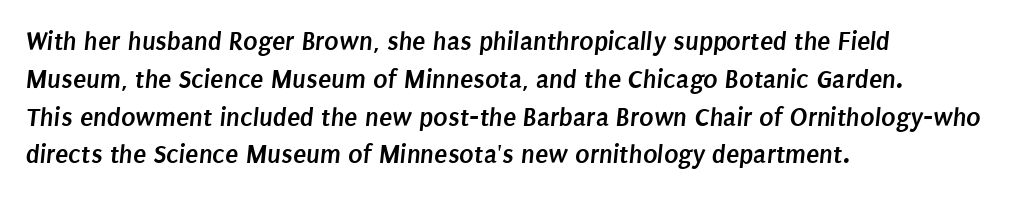
The image shows 27 px bold type; set left-aligned, normal line spacing (1.4x), normal letter spacing, not underlined.
